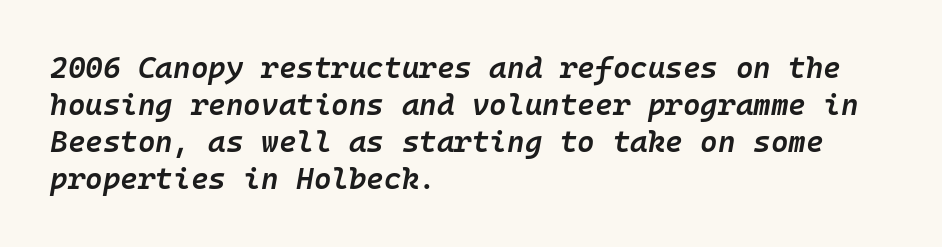
The image shows 30 px semibold type, italic (leaning right), monospaced; set left-aligned, line spacing 1.23x, normal letter spacing, not underlined; low stroke contrast and a medium x-height.
